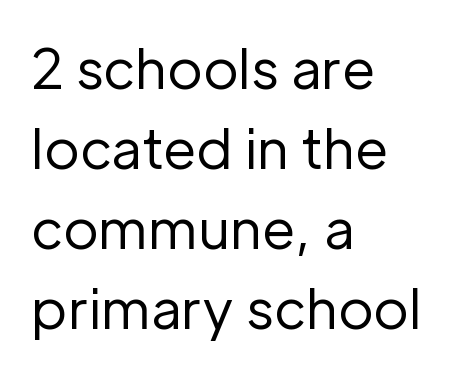
The rendering uses natural spacing where letterforms have individual widths. Between one letter and the next there's only the usual sliver of space. The face looks like a standard text weight, possibly lighter. The type family on display is of the sans-serif kind. Interline gaps are of average width in this sample.
